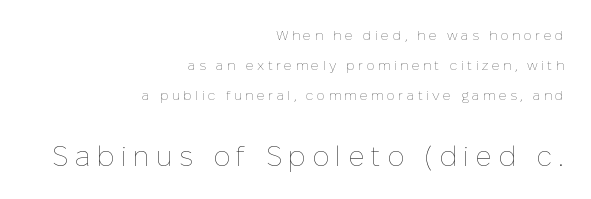
Is the block centered? No — it sits flush against the right margin. The letters advance in unequal steps, a hallmark of proportional type. A clean baseline with only descenders dipping below it. Loosely led — the rows are spread out. The lettering holds an erect, upright posture throughout. Look at the glyph heights: the lower group is clearly the bigger setting.
